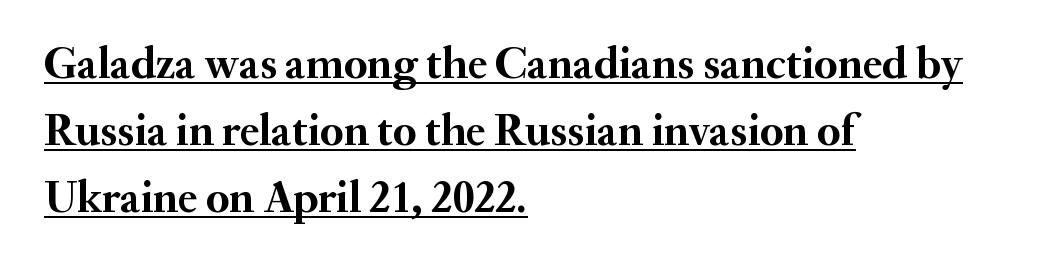
{"serif": "yes", "italic": "no", "bold": "yes", "weight": "semibold", "width": "normal", "stroke_contrast": "medium", "x_height": "small", "monospaced": "no", "underline": "yes", "align": "left", "line_spacing": "normal", "line_spacing_ratio": 1.49, "letter_spacing": "normal", "letter_spacing_em": 0.0, "glyph_px": 45}
